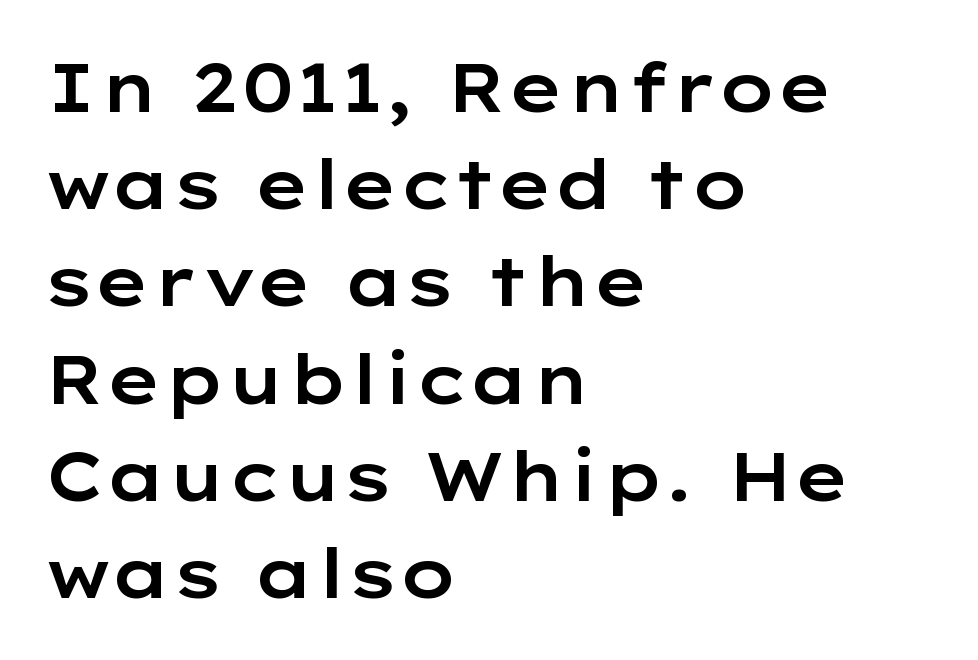
Notice how descenders clear the ascenders below comfortably — that's standard leading. Designer's note — italics off, roman on. The ragged edge is on the right, which tells us the setting is flush left. Unmarked baselines from the first word to the last.
